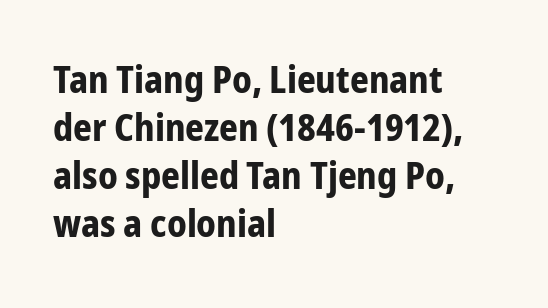
{"serif": "no", "italic": "no", "bold": "yes", "weight": "bold", "width": "condensed", "stroke_contrast": "low", "x_height": "medium", "monospaced": "no", "underline": "no", "align": "left", "line_spacing": "normal", "line_spacing_ratio": 1.3, "letter_spacing": "normal", "letter_spacing_em": 0.0, "glyph_px": 37}
